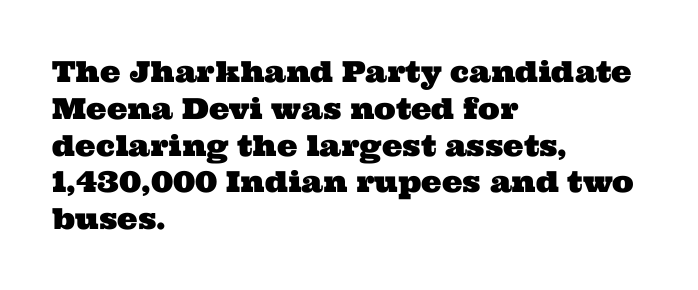
The designer went with a serif here, giving each stem small feet. Leading matches the norm, producing a regular column. No extra tracking has been applied to these lines. Just letters on the line, the space beneath them empty. The paragraph shown leans on its left margin.
